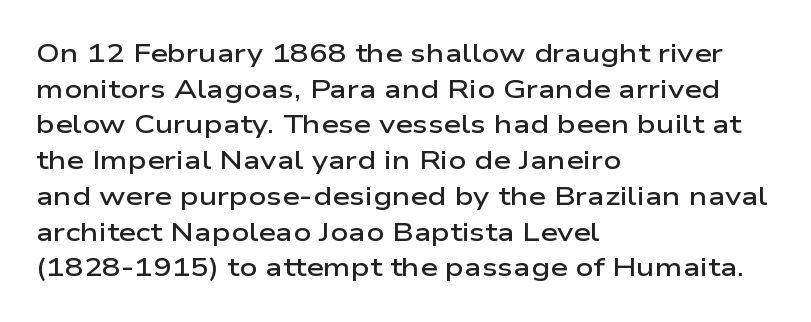
{"italic": "no", "bold": "semi", "underline": "no", "align": "left", "line_spacing": "normal", "line_spacing_ratio": 1.43, "letter_spacing": "normal", "letter_spacing_em": 0.0, "glyph_px": 25}
